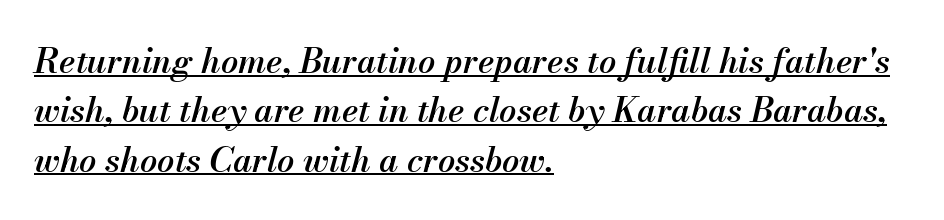
Line spacing here is normal. If you drew a line through each stem, it would be angled. Tracking value appears to be zero — textbook default spacing. Horizontal alignment here is leftward, the default for most running prose. Students, this is semibold: more ink than regular, less than bold.
